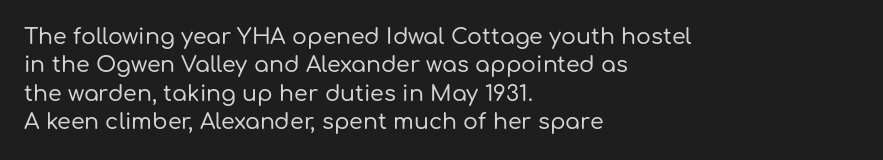
{"italic": "no", "underline": "no", "align": "left", "line_spacing": "normal", "line_spacing_ratio": 1.29, "letter_spacing": "normal", "letter_spacing_em": 0.0, "glyph_px": 22}
